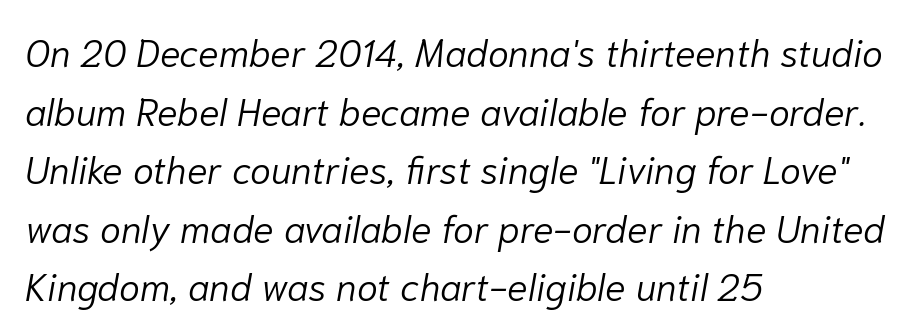
{"italic": "yes", "lean": "right", "slant_degrees": 10, "bold": "no", "weight": "light", "width": "normal", "stroke_contrast": "low", "x_height": "medium", "monospaced": "no", "underline": "no", "align": "left", "line_spacing": "normal", "line_spacing_ratio": 1.54, "letter_spacing": "normal", "letter_spacing_em": 0.0, "glyph_px": 38}
